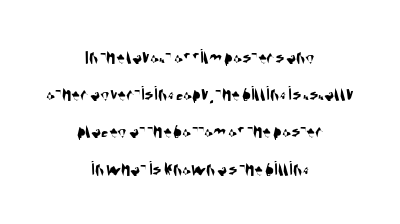
{"underline": "no", "align": "center", "line_spacing_ratio": 1.77, "letter_spacing": "normal", "letter_spacing_em": 0.0, "glyph_px": 21}
